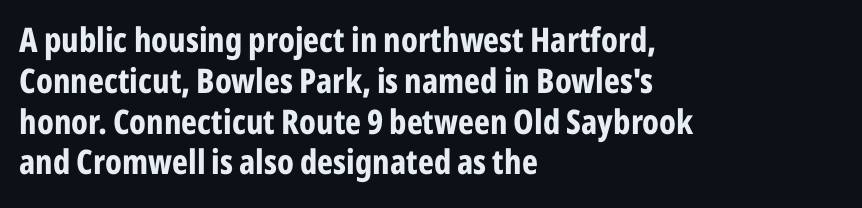
The image shows 34 px bold, condensed sans-serif type, upright; set left-aligned, line spacing 1.2x, normal letter spacing, not underlined; low stroke contrast and a medium x-height.
